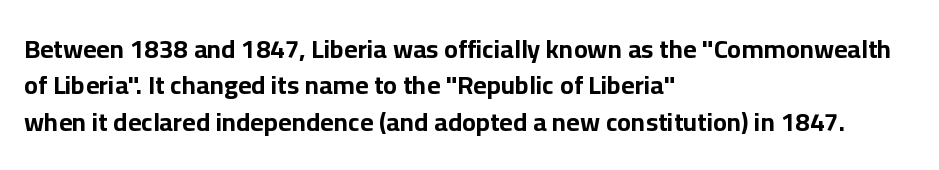
Characters remain perfectly vertical along every line. The passage is arranged the way most books set body copy — flush left. These lines sit exactly where default settings would place them. Nobody touched the tracking dial on this one. Descender tails drop into unmarked territory. Is the type bold? Yes — the strokes are clearly thick and heavy.
